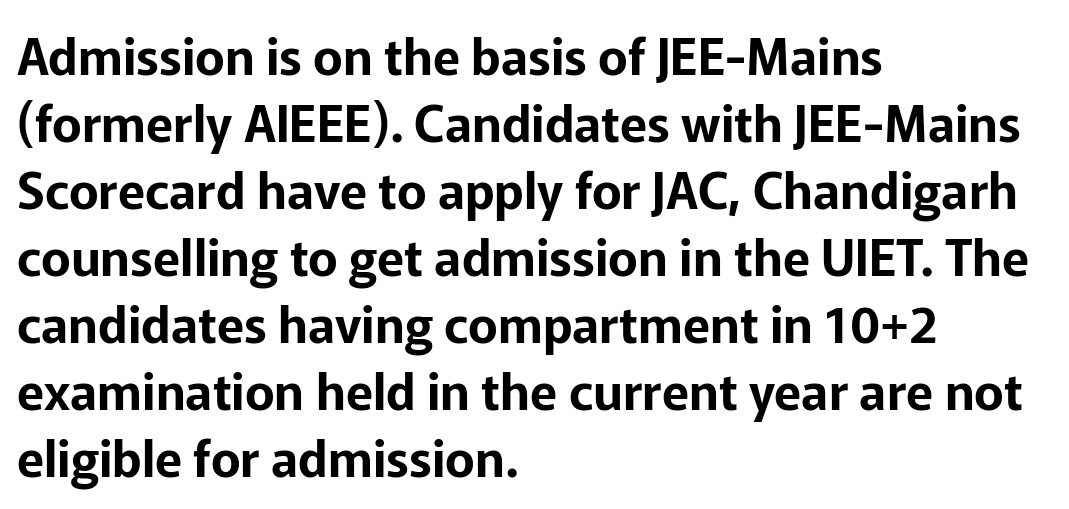
{"serif": "no", "italic": "no", "width": "normal", "stroke_contrast": "low", "x_height": "medium", "monospaced": "no", "underline": "no", "align": "left", "line_spacing": "normal", "line_spacing_ratio": 1.34, "letter_spacing": "normal", "letter_spacing_em": 0.0, "glyph_px": 50}
